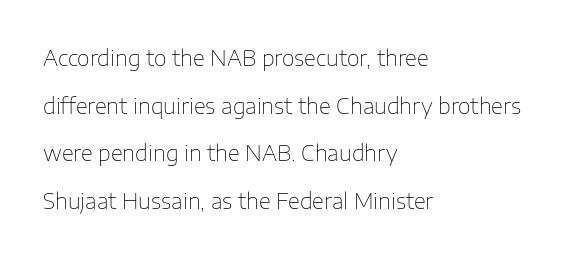
The image shows 22 px text type, upright; set left-aligned, loose line spacing (2.16x), normal letter spacing, not underlined.
